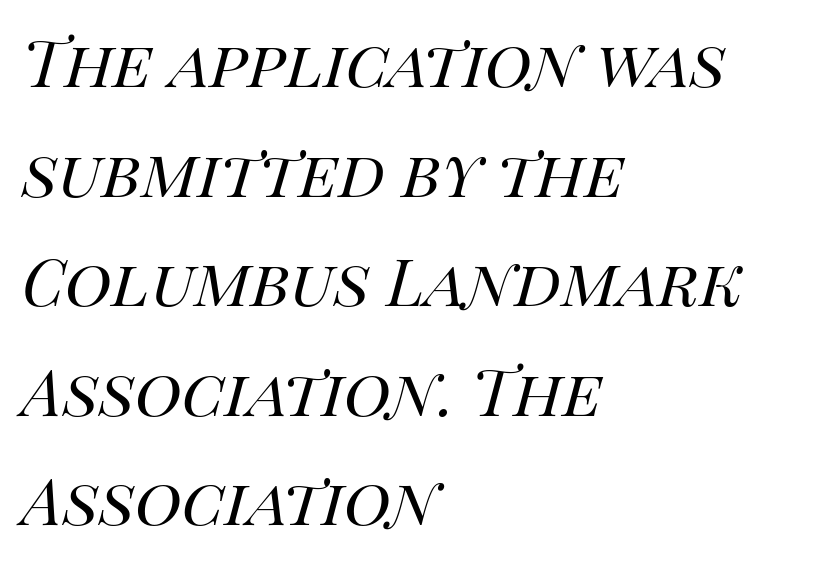
The image shows 80 px regular-weight type, italic (leaning right); set left-aligned, normal line spacing (1.37x), normal letter spacing, not underlined; high stroke contrast and a large x-height.
